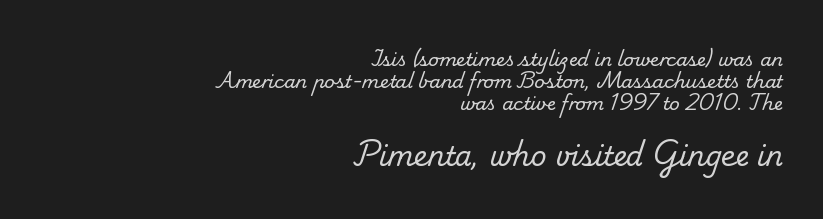
Q: Is the text bold? A: No.
Q: Is the text underlined? A: No.
Q: How is the paragraph aligned? A: Right-aligned.
Q: Is the spacing between letters normal or unusually wide? A: Normal.
Q: Which block of text is set in a larger size, the first (top) or the second (bottom)? A: The second (bottom) one.
